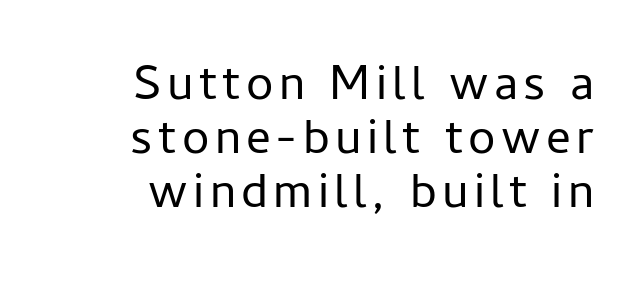
The image shows 49 px regular-weight sans-serif type, upright; set right-aligned, tight line spacing (1.1x), not underlined; low stroke contrast and a medium x-height.
